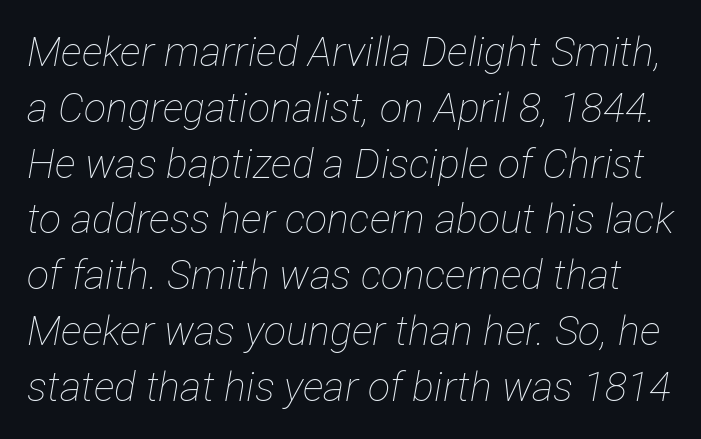
{"italic": "yes", "lean": "right", "slant_degrees": 12, "bold": "no", "weight": "thin", "width": "condensed", "stroke_contrast": "low", "x_height": "medium", "monospaced": "no", "underline": "no", "line_spacing": "normal", "line_spacing_ratio": 1.36, "letter_spacing": "normal", "letter_spacing_em": 0.0, "glyph_px": 41}
